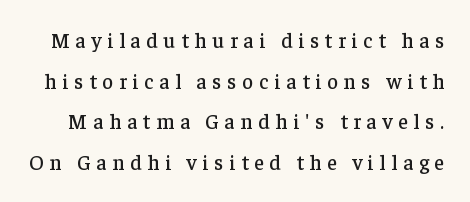
The image shows 21 px text type, upright; set loose line spacing (1.94x), unusually wide letter spacing (+0.27 em), not underlined.
